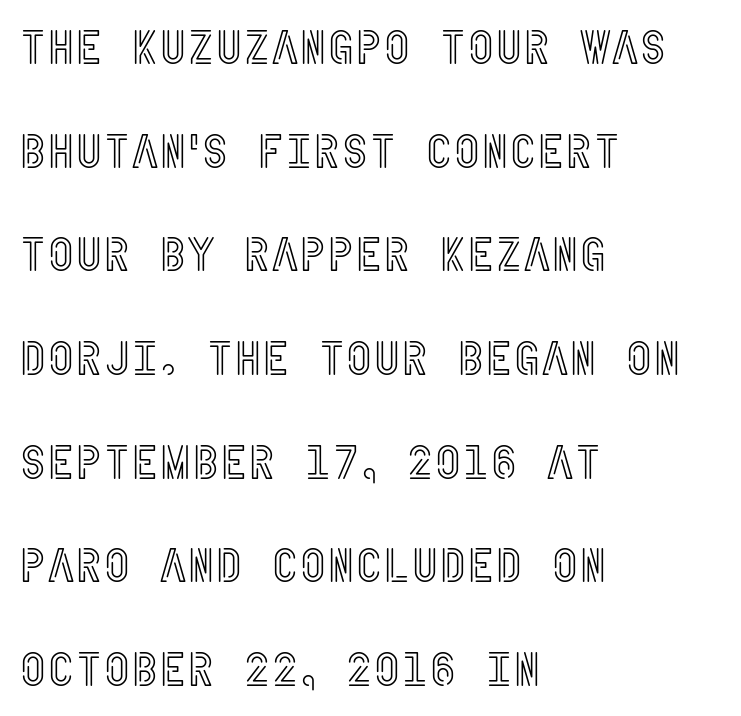
{"italic": "no", "width": "condensed", "x_height": "large", "underline": "no", "align": "left", "line_spacing": "loose", "line_spacing_ratio": 2.16, "letter_spacing": "normal", "letter_spacing_em": 0.0, "glyph_px": 48}
